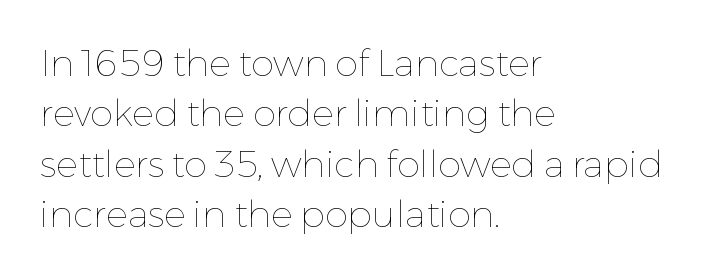
{"italic": "no", "bold": "no", "weight": "thin", "width": "normal", "stroke_contrast": "low", "x_height": "medium", "monospaced": "no", "underline": "no", "align": "left", "line_spacing": "normal", "line_spacing_ratio": 1.36, "letter_spacing": "normal", "letter_spacing_em": 0.0, "glyph_px": 37}
